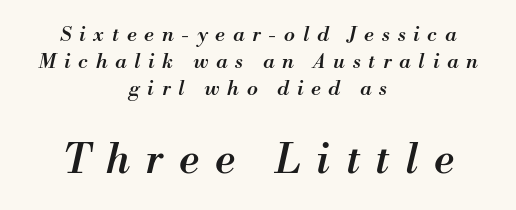
The image shows 41 px semibold type, italic (leaning right); set centered, normal line spacing (1.34x), unusually wide letter spacing (+0.39 em), not underlined; the second (bottom) block is 2.05x larger; medium stroke contrast and a small x-height.
